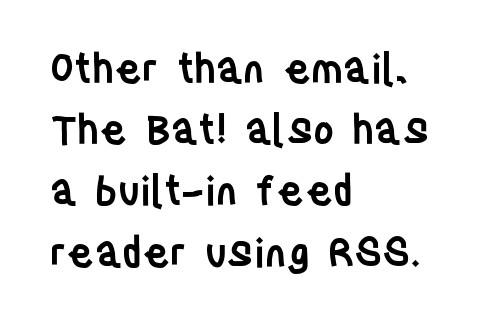
Heft: intermediate — a semibold. Check under the words: just untouched page. When letters stand straight like this, we call the style roman or upright. This sample has the flowing, uneven cadence of proportional lettering. In terms of letterform style, serifs are entirely absent.
